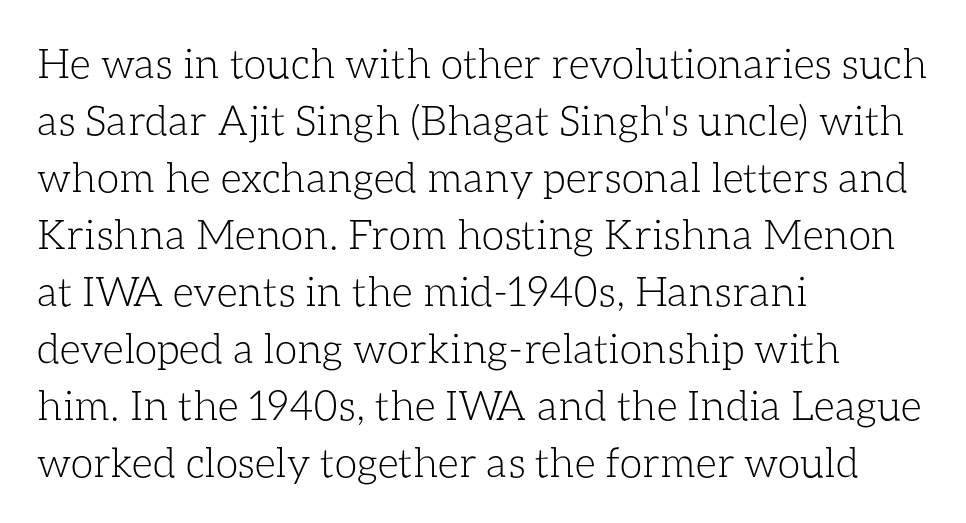
The image shows 41 px light type, upright; set left-aligned, normal line spacing (1.39x), normal letter spacing, not underlined; low stroke contrast and a medium x-height.
